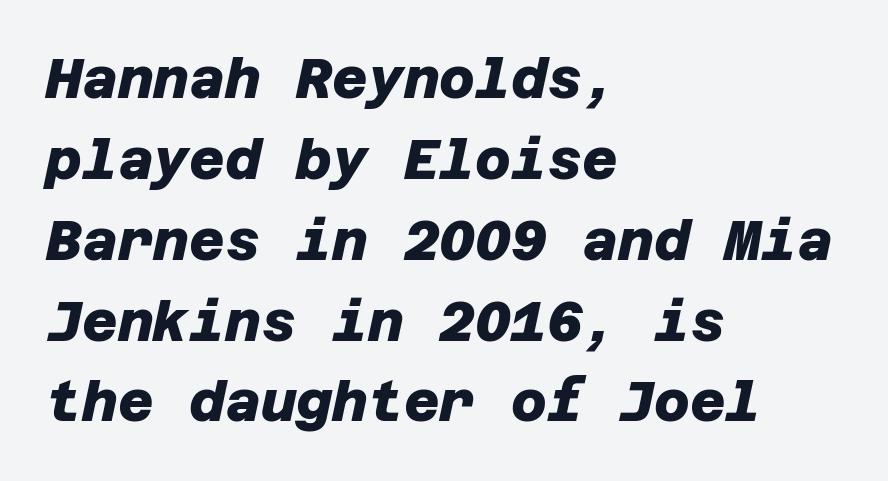
Q: Is the text bold? A: Yes.
Q: Is the typeface a serif or a sans-serif typeface? A: Sans-serif.
Q: Is the text underlined? A: No.
Q: How is the paragraph aligned? A: Left-aligned.
Q: Is the spacing between letters normal or unusually wide? A: Normal.
Q: Is the spacing between lines tight, normal or loose? A: Normal.
Q: Width (condensed, normal, or wide)? A: Normal.
Q: Stroke contrast? A: Low.
Q: x-height? A: Large.
